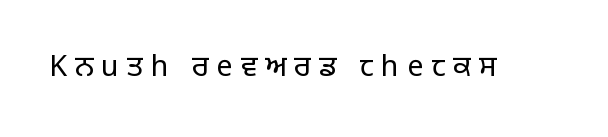
{"serif": "no", "italic": "no", "bold": "no", "weight": "regular", "width": "normal", "stroke_contrast": "low", "x_height": "large", "monospaced": "no", "underline": "no", "letter_spacing": "wide", "letter_spacing_em": 0.27, "glyph_px": 29}
